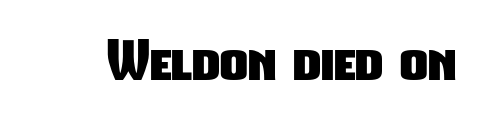
Q: Is the text bold? A: Yes.
Q: Is the typeface a serif or a sans-serif typeface? A: Sans-serif.
Q: Is the text underlined? A: No.
Q: Is the spacing between letters normal or unusually wide? A: Normal.
Q: Width (condensed, normal, or wide)? A: Condensed.
Q: Stroke contrast? A: Low.
Q: x-height? A: Medium.
Q: Monospaced? A: No.
